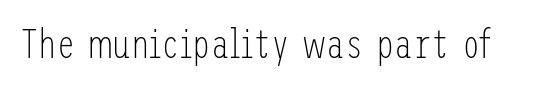
Q: Is the text bold? A: No.
Q: Is the text italic (slanted)? A: No, it is upright.
Q: Is the typeface a serif or a sans-serif typeface? A: Sans-serif.
Q: Is the text underlined? A: No.
Q: Is the spacing between letters normal or unusually wide? A: Normal.
Q: Width (condensed, normal, or wide)? A: Condensed.
Q: Stroke contrast? A: Low.
Q: x-height? A: Medium.
